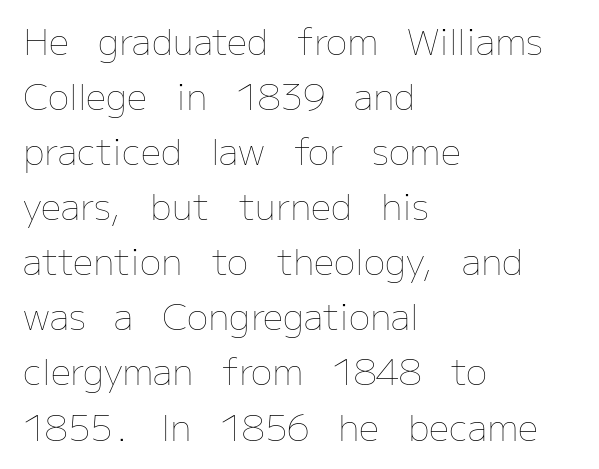
The passage is arranged the way most books set body copy — flush left. The strip under each line holds only bare page. You could call the tracking neutral — neither tight nor loose. Leading: standard. The type sits square on the baseline with zero lean.
